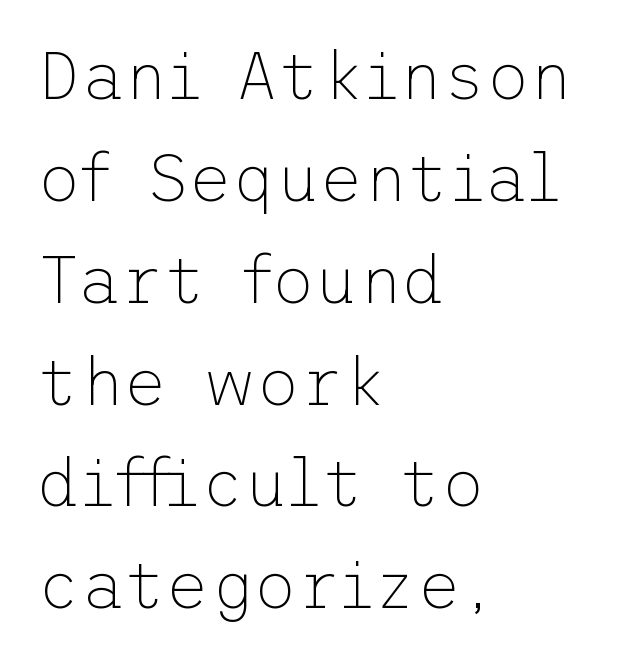
A typesetter would call this zero additional tracking. The lettering stays uniformly vertical, giving the passage a roman look. Look at the bottom of the vertical strokes: they stop flat, with no serifs. In CSS terms this would be text-align: left. A typesetter would call this leading conventional body-copy spacing.
